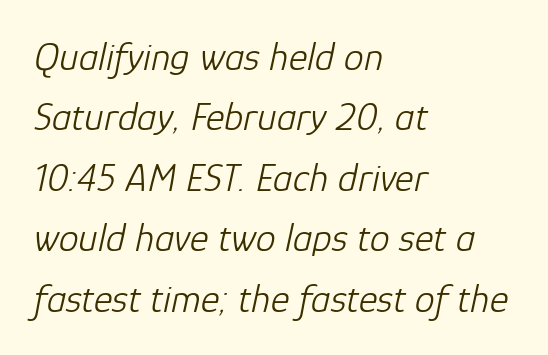
{"italic": "yes", "lean": "right", "slant_degrees": 12, "bold": "no", "weight": "light", "width": "normal", "stroke_contrast": "low", "x_height": "medium", "monospaced": "no", "underline": "no", "align": "left", "line_spacing": "normal", "line_spacing_ratio": 1.51, "letter_spacing": "normal", "letter_spacing_em": 0.0, "glyph_px": 40}
